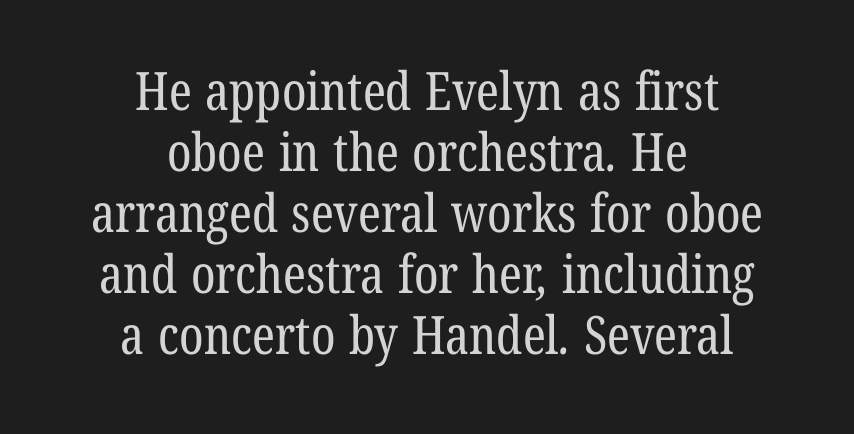
{"serif": "yes", "bold": "no", "weight": "regular", "width": "condensed", "stroke_contrast": "low", "x_height": "medium", "monospaced": "no", "underline": "no", "align": "center", "line_spacing": "tight", "line_spacing_ratio": 1.15, "letter_spacing": "normal", "letter_spacing_em": 0.0, "glyph_px": 53}
